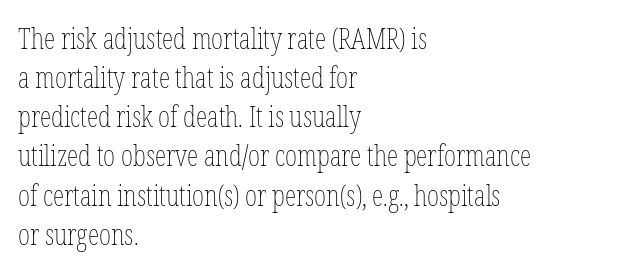
Baseline-to-baseline distance is the conventional proportion of letter height. The passage shown is typed in a proportional face where columns would drift. The font's upright variant was chosen for this text. A bare baseline throughout the passage.
